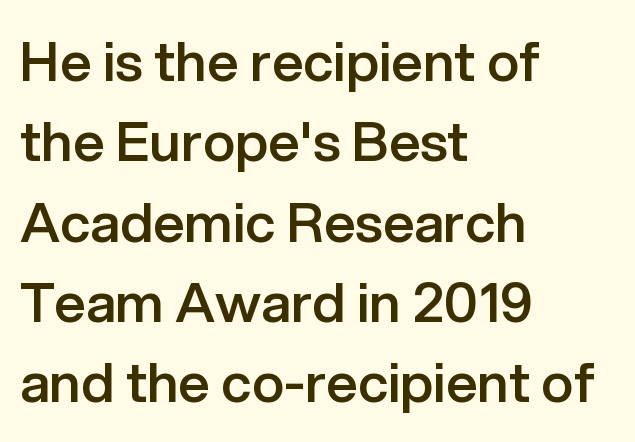
The image shows 55 px semibold sans-serif type, upright; set left-aligned, normal line spacing (1.46x), normal letter spacing, not underlined; low stroke contrast and a medium x-height.
